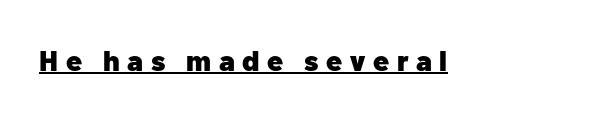
{"serif": "no", "italic": "no", "bold": "yes", "weight": "heavy", "width": "normal", "stroke_contrast": "low", "x_height": "medium", "monospaced": "no", "underline": "yes", "letter_spacing": "wide", "letter_spacing_em": 0.26, "glyph_px": 29}
